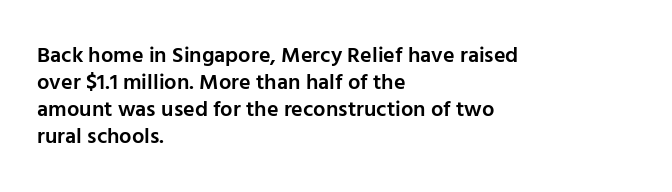
Letters rest on an invisible, unmarked baseline. Notice how the stems are strictly vertical — no italics here. In terms of letterspacing, this is plain default setting. This is moderately heavy type, rendered in semibold. Reading down the block, your eye returns to a fixed left position each line.
